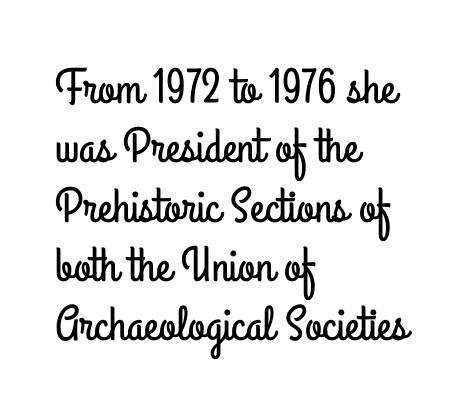
The image shows 49 px condensed sans-serif type, upright; set left-aligned, line spacing 1.21x, normal letter spacing, not underlined; low stroke contrast and a small x-height.
